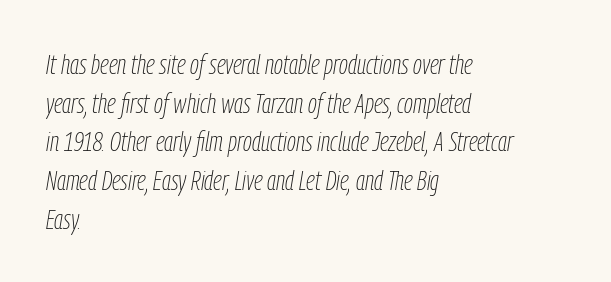
{"italic": "yes", "lean": "right", "slant_degrees": 9, "bold": "no", "weight": "thin", "width": "condensed", "stroke_contrast": "low", "x_height": "medium", "monospaced": "no", "underline": "no", "align": "left", "line_spacing": "normal", "line_spacing_ratio": 1.38, "letter_spacing": "normal", "letter_spacing_em": 0.0, "glyph_px": 28}
